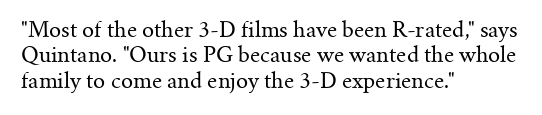
Q: Is the text bold? A: No.
Q: Is the text italic (slanted)? A: No, it is upright.
Q: Is the text underlined? A: No.
Q: How is the paragraph aligned? A: Left-aligned.
Q: Is the spacing between letters normal or unusually wide? A: Normal.
